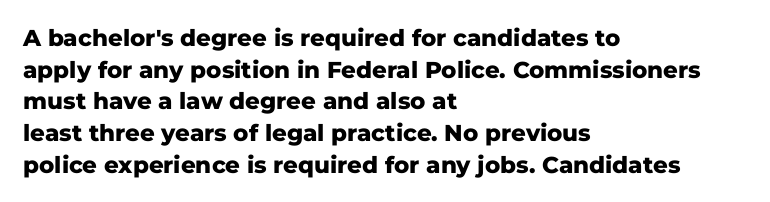
The image shows 23 px bold type, upright; set left-aligned, normal line spacing (1.38x), normal letter spacing, not underlined.
